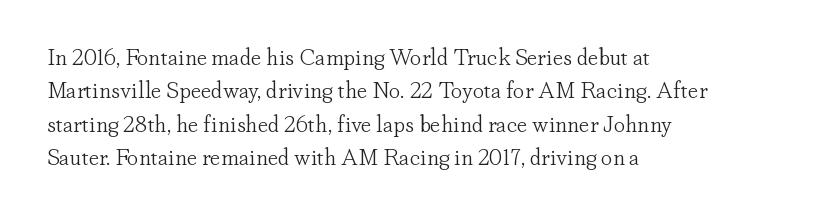
Q: Is the text bold? A: No.
Q: Is the text italic (slanted)? A: No, it is upright.
Q: Is the text underlined? A: No.
Q: How is the paragraph aligned? A: Left-aligned.
Q: Is the spacing between letters normal or unusually wide? A: Normal.
Q: Is the spacing between lines tight, normal or loose? A: Normal.
